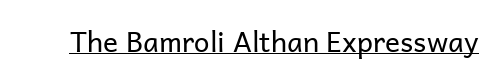
The rendering keeps characters at their native spacing. Is the stroke heavy? The answer is a plain regular-or-lighter. Ascenders rise straight up at ninety degrees. Honestly, the underline is the first thing you notice here.
